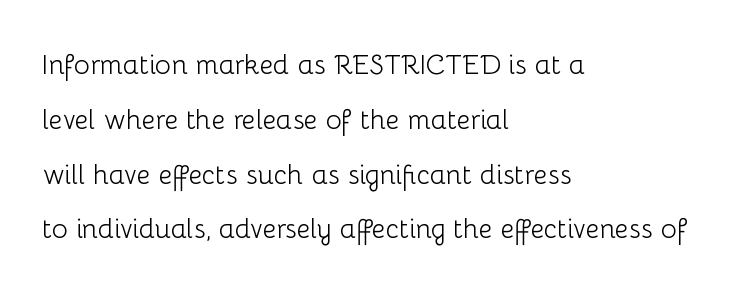
Widely set lines give the paragraph a tall, airy silhouette. These lines are set flush left with a ragged right edge. The baseline area is clear. Compared with typical body copy, the letter spacing here is the same. When letters stand straight like this, we call the style roman or upright.
